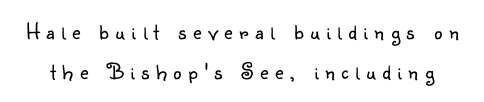
Q: Is the text bold? A: No.
Q: Is the text italic (slanted)? A: No, it is upright.
Q: Is the text underlined? A: No.
Q: Is the spacing between letters normal or unusually wide? A: Unusually wide.
